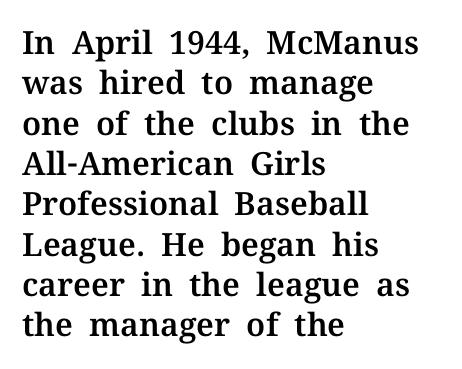
The image shows 32 px serif type, upright; set left-aligned, normal line spacing (1.26x), normal letter spacing, not underlined; medium stroke contrast and a medium x-height.
